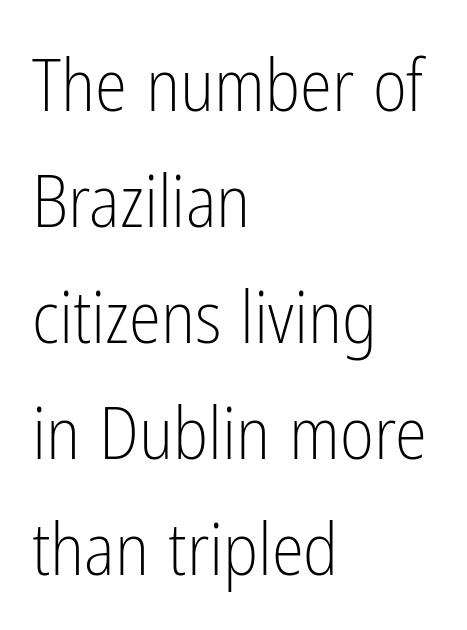
Q: Is the text bold? A: No.
Q: Is the text italic (slanted)? A: No, it is upright.
Q: Is the typeface a serif or a sans-serif typeface? A: Sans-serif.
Q: Is the text underlined? A: No.
Q: How is the paragraph aligned? A: Left-aligned.
Q: Is the spacing between letters normal or unusually wide? A: Normal.
Q: Is the spacing between lines tight, normal or loose? A: Normal.
Q: Width (condensed, normal, or wide)? A: Condensed.
Q: Stroke contrast? A: Low.
Q: x-height? A: Medium.
Q: Monospaced? A: No.
